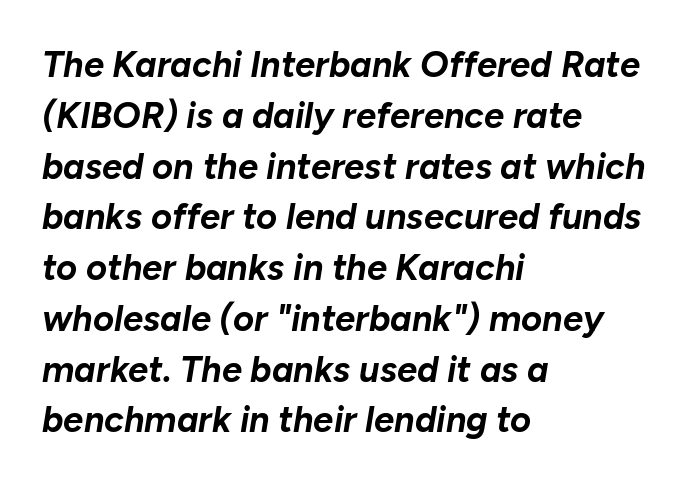
The image shows 36 px bold type, italic (leaning right); set left-aligned, normal line spacing (1.41x), normal letter spacing, not underlined; low stroke contrast and a medium x-height.
